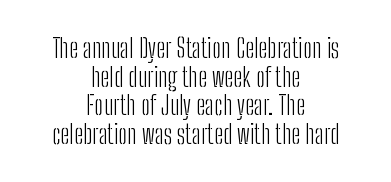
Q: Is the text bold? A: No.
Q: Is the text italic (slanted)? A: No, it is upright.
Q: Is the text underlined? A: No.
Q: How is the paragraph aligned? A: Centered.
Q: Is the spacing between letters normal or unusually wide? A: Normal.
Q: Is the spacing between lines tight, normal or loose? A: Tight.
